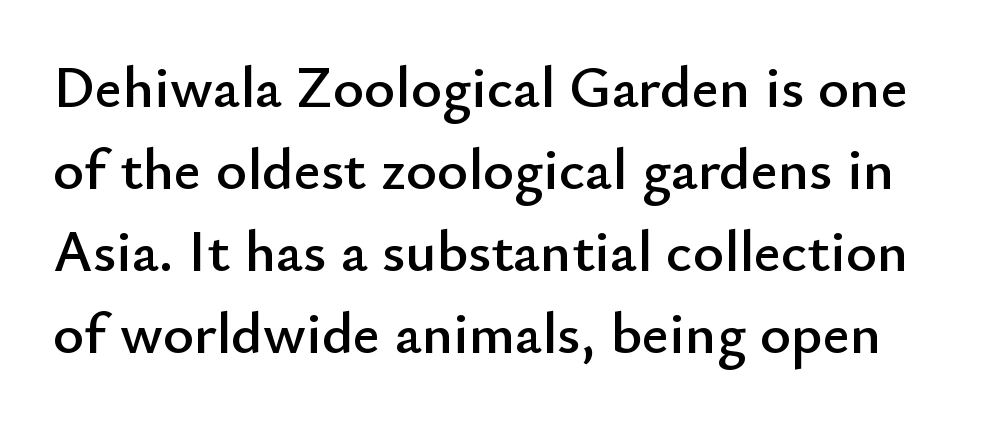
I'd call this a sans setting — the letters go barefoot. Just letters on the line, the space beneath them empty. A typesetter would call this proportional, since set widths differ per character. The vertical gap from one line to the next is medium. Honestly, the letter spacing is just normal — you wouldn't notice it.
